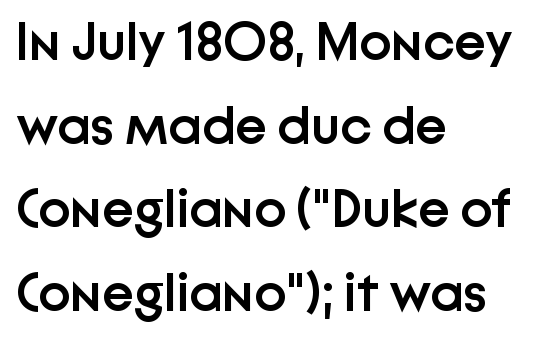
Q: Is the text bold? A: Semi-bold.
Q: Is the text italic (slanted)? A: No, it is upright.
Q: Is the typeface a serif or a sans-serif typeface? A: Sans-serif.
Q: Is the text underlined? A: No.
Q: How is the paragraph aligned? A: Left-aligned.
Q: Is the spacing between letters normal or unusually wide? A: Normal.
Q: Is the spacing between lines tight, normal or loose? A: Normal.
Q: Width (condensed, normal, or wide)? A: Normal.
Q: Stroke contrast? A: Low.
Q: x-height? A: Medium.
Q: Monospaced? A: No.
